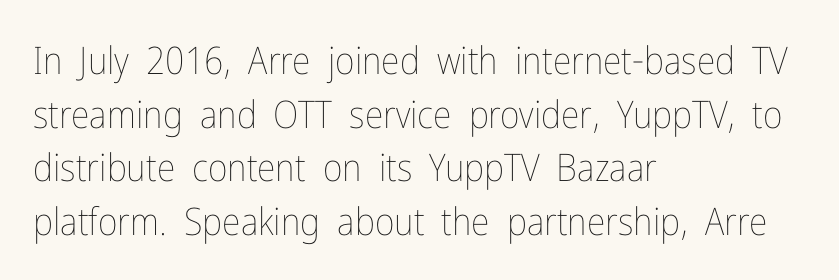
{"italic": "no", "bold": "no", "weight": "thin", "width": "condensed", "stroke_contrast": "low", "x_height": "medium", "monospaced": "no", "underline": "no", "align": "left", "line_spacing": "normal", "line_spacing_ratio": 1.41, "letter_spacing": "normal", "letter_spacing_em": 0.0, "glyph_px": 38}
